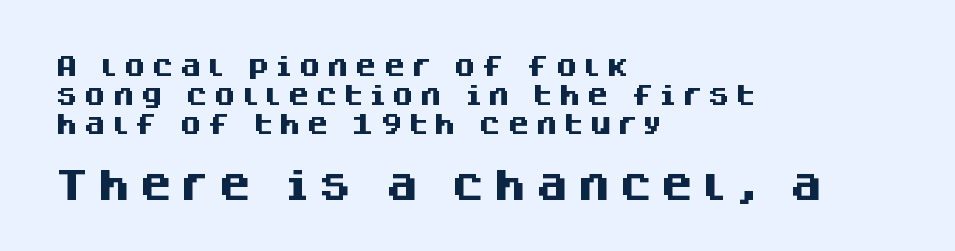
{"serif": "no", "italic": "no", "bold": "yes", "weight": "heavy", "width": "normal", "stroke_contrast": "medium", "x_height": "large", "monospaced": "no", "underline": "no", "align": "left", "line_spacing": "normal", "line_spacing_ratio": 1.27, "letter_spacing": "wide", "letter_spacing_em": 0.23, "larger_block": "second", "size_ratio": 1.48, "glyph_px": 34}
